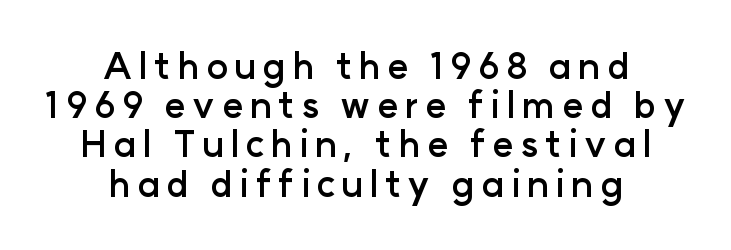
The image shows 36 px semibold sans-serif type, upright; set centered, tight line spacing (1.09x), not underlined; low stroke contrast and a medium x-height.
